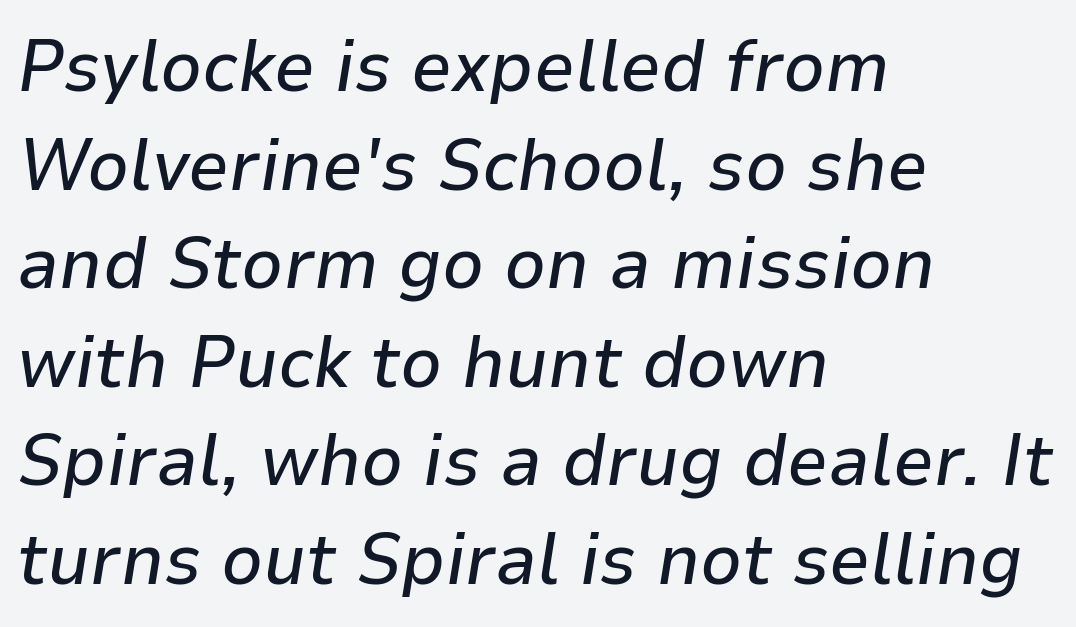
Q: Is the text italic (slanted)? A: Yes, it leans right by about 9 degrees.
Q: Is the text underlined? A: No.
Q: How is the paragraph aligned? A: Left-aligned.
Q: Is the spacing between letters normal or unusually wide? A: Normal.
Q: Is the spacing between lines tight, normal or loose? A: Normal.
Q: Width (condensed, normal, or wide)? A: Normal.
Q: Stroke contrast? A: Low.
Q: x-height? A: Medium.
Q: Monospaced? A: No.
